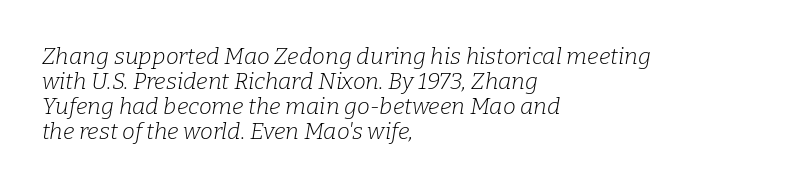
Q: Is the text bold? A: No.
Q: Is the text italic (slanted)? A: Yes, it leans right by about 9 degrees.
Q: Is the text underlined? A: No.
Q: How is the paragraph aligned? A: Left-aligned.
Q: Is the spacing between letters normal or unusually wide? A: Normal.
Q: Is the spacing between lines tight, normal or loose? A: Tight.
